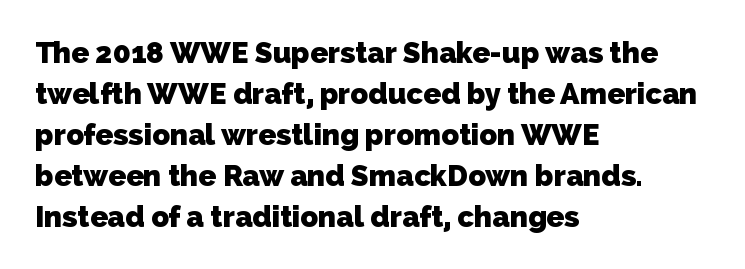
{"serif": "no", "bold": "yes", "weight": "heavy", "width": "normal", "stroke_contrast": "low", "x_height": "medium", "monospaced": "no", "underline": "no", "align": "left", "line_spacing": "normal", "line_spacing_ratio": 1.41, "letter_spacing": "normal", "letter_spacing_em": 0.0, "glyph_px": 29}
